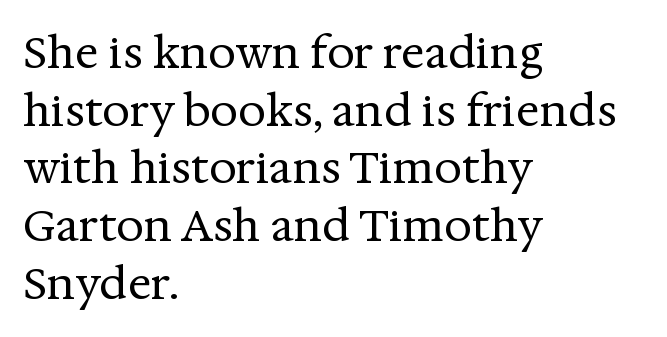
The image shows 44 px regular-weight serif type, upright; set left-aligned, normal line spacing (1.31x), normal letter spacing, not underlined; medium stroke contrast and a medium x-height.
